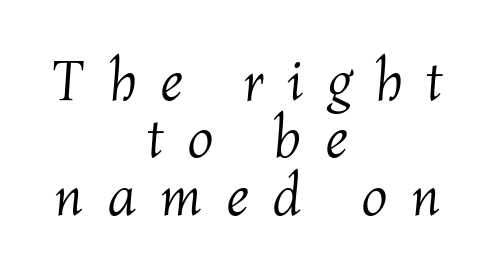
{"italic": "yes", "lean": "right", "slant_degrees": 4, "bold": "no", "weight": "light", "width": "normal", "stroke_contrast": "medium", "x_height": "medium", "monospaced": "no", "underline": "no", "align": "center", "line_spacing": "tight", "line_spacing_ratio": 0.99, "letter_spacing": "wide", "letter_spacing_em": 0.4, "glyph_px": 58}
